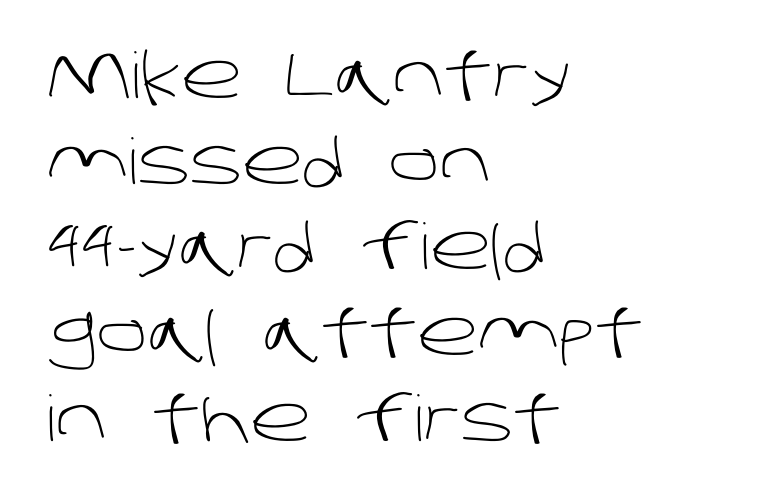
The image shows 63 px light sans-serif type; set left-aligned, normal line spacing (1.36x), normal letter spacing, not underlined; low stroke contrast and a large x-height.
